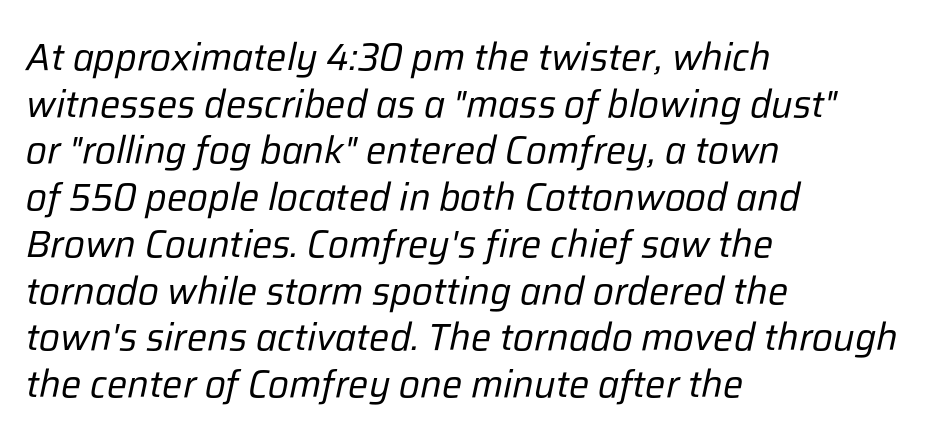
The lines are quadded left. The type is set solid horizontally, with unmodified tracking. Bare-footed words on every line. Counters stay open thanks to moderate or lighter strokes.
